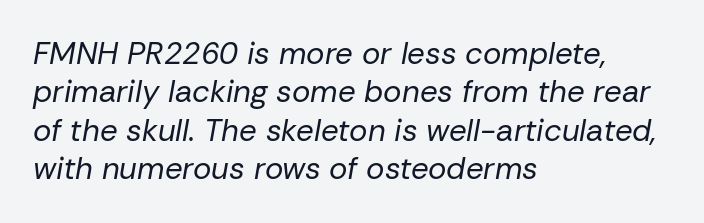
Each stroke keeps to a modest, everyday thickness or less. Notice how the stems are inclined rather than vertical — that's the hallmark of italics. Leftover space on each line is placed entirely after the last word. Check the space under the baseline: it is left empty.
